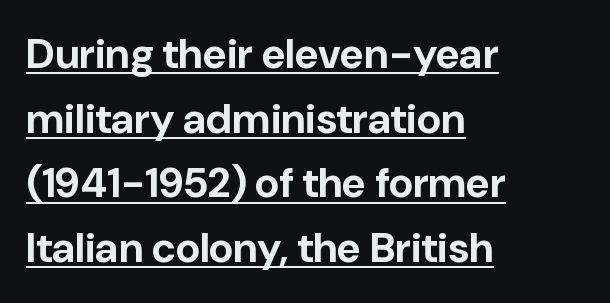
{"serif": "no", "italic": "no", "bold": "yes", "weight": "bold", "width": "normal", "stroke_contrast": "low", "x_height": "medium", "monospaced": "no", "underline": "yes", "align": "left", "line_spacing": "normal", "line_spacing_ratio": 1.54, "letter_spacing": "normal", "letter_spacing_em": 0.0, "glyph_px": 42}
